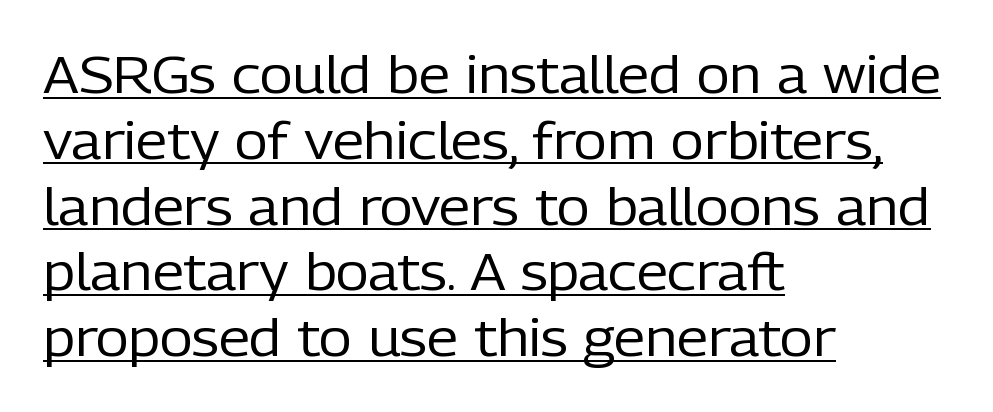
{"serif": "no", "italic": "no", "bold": "no", "weight": "regular", "width": "normal", "stroke_contrast": "low", "x_height": "medium", "monospaced": "no", "underline": "yes", "align": "left", "line_spacing": "normal", "line_spacing_ratio": 1.29, "letter_spacing": "normal", "letter_spacing_em": 0.0, "glyph_px": 51}
